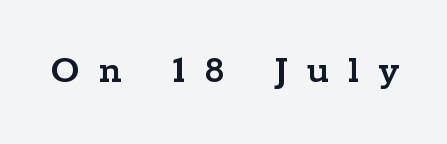
The image shows 41 px wide serif type, upright; set unusually wide letter spacing (+0.47 em), not underlined; low stroke contrast and a medium x-height.
